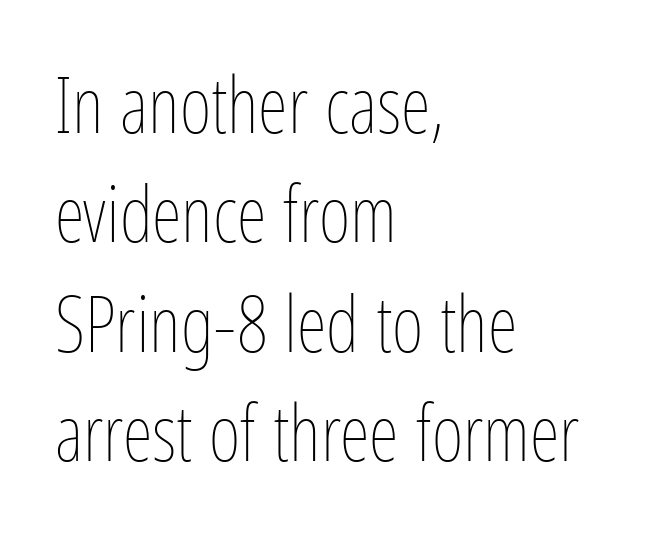
Q: Is the text bold? A: No.
Q: Is the text italic (slanted)? A: No, it is upright.
Q: Is the text underlined? A: No.
Q: How is the paragraph aligned? A: Left-aligned.
Q: Is the spacing between letters normal or unusually wide? A: Normal.
Q: Is the spacing between lines tight, normal or loose? A: Normal.
Q: Width (condensed, normal, or wide)? A: Condensed.
Q: Stroke contrast? A: Low.
Q: x-height? A: Medium.
Q: Monospaced? A: No.
